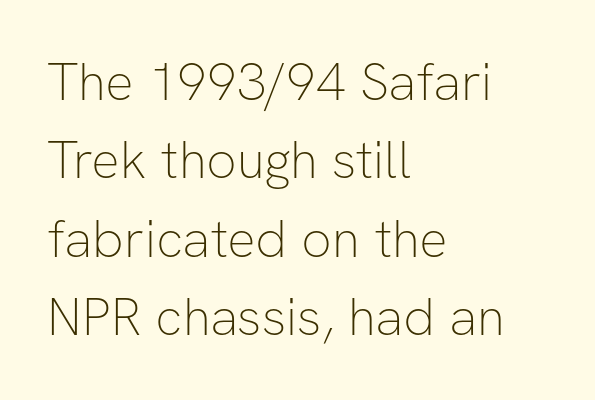
{"serif": "no", "italic": "no", "bold": "no", "weight": "thin", "width": "normal", "stroke_contrast": "low", "x_height": "medium", "monospaced": "no", "underline": "no", "align": "left", "line_spacing": "normal", "line_spacing_ratio": 1.48, "letter_spacing": "normal", "letter_spacing_em": 0.0, "glyph_px": 53}
